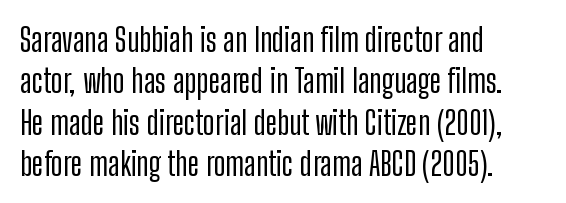
{"serif": "no", "italic": "no", "width": "condensed", "stroke_contrast": "low", "x_height": "medium", "monospaced": "no", "underline": "no", "align": "left", "line_spacing": "normal", "line_spacing_ratio": 1.29, "letter_spacing": "normal", "letter_spacing_em": 0.0, "glyph_px": 32}
